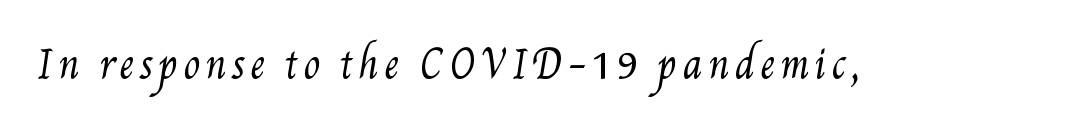
The string is rendered with underlining switched off. Here the designer chose a conventional face with non-uniform glyph widths. Weight: in the light-to-regular range.
